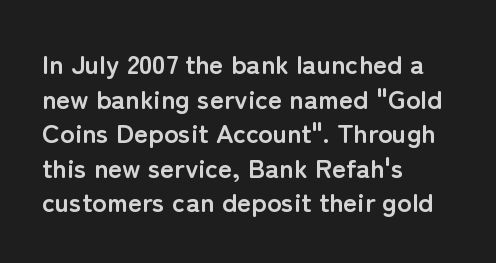
The image shows 27 px bold type, upright; set left-aligned, normal line spacing (1.28x), normal letter spacing, not underlined.
